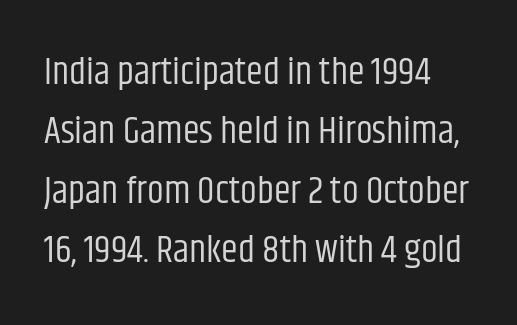
Every stem runs plumb, perpendicular to the baseline. The face used here is proportionally spaced, like ordinary book or web type. Nobody touched the tracking dial on this one. The specimen omits any rule beneath the text block's lines.
